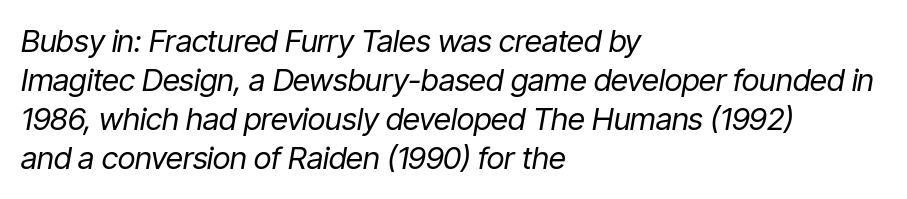
The image shows 31 px regular-weight, condensed type, italic (leaning right); set left-aligned, normal line spacing (1.26x), normal letter spacing, not underlined; low stroke contrast and a medium x-height.
